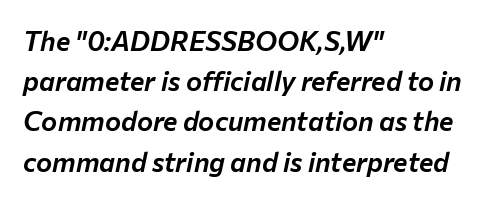
A bare baseline throughout the passage. Students, observe: this is what conventionally led text looks like. Characters are canted at an angle relative to the baseline's perpendicular. Compared with a centered layout, this one pins lines to the left instead.
